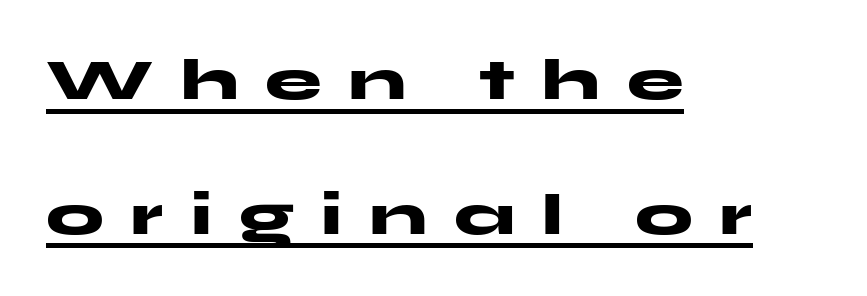
The image shows 57 px heavy, wide sans-serif type, upright; set left-aligned, loose line spacing (2.36x), unusually wide letter spacing (+0.48 em), underlined; medium stroke contrast and a medium x-height.
